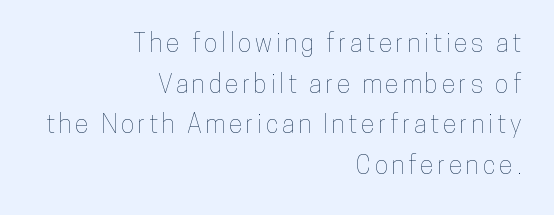
Regarding leading, the lines here are spaced in the standard way. Alignment: flush right. Italic? Not at all — the glyphs are vertical. Beneath every word, the page is bare.
